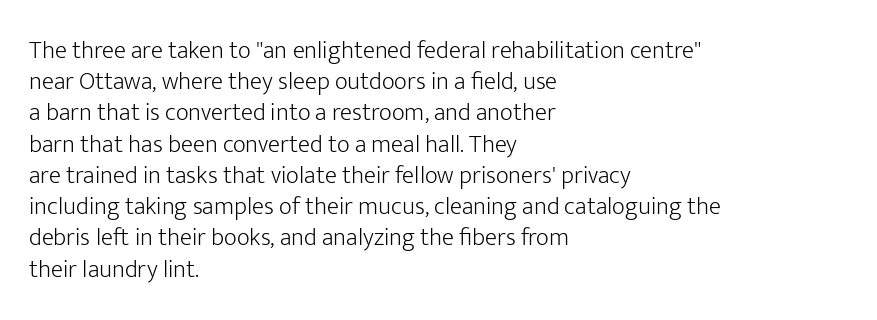
Spacing between characters is what you'd get straight out of the box. Ordinary non-slanted type is in use. The compositor pushed each line to the left boundary. Rows of type keep a routine distance in the vertical direction.
